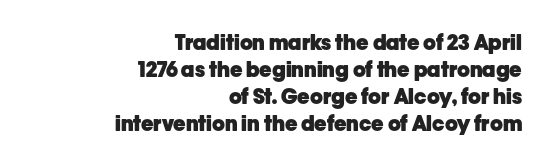
{"italic": "no", "bold": "yes", "underline": "no", "align": "right", "line_spacing": "normal", "line_spacing_ratio": 1.29, "letter_spacing": "normal", "letter_spacing_em": 0.0, "glyph_px": 21}
